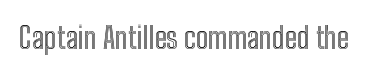
Do the characters align in a grid? No, the font is proportional. Underline: absent. These lines keep a tight, regular rhythm from letter to letter. The letters stand straight up with perfectly vertical stems.
